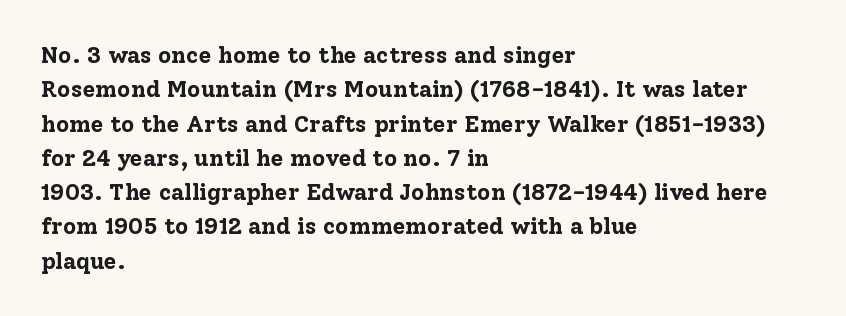
The image shows 23 px bold type, upright; set left-aligned, normal line spacing (1.49x), normal letter spacing, not underlined.
